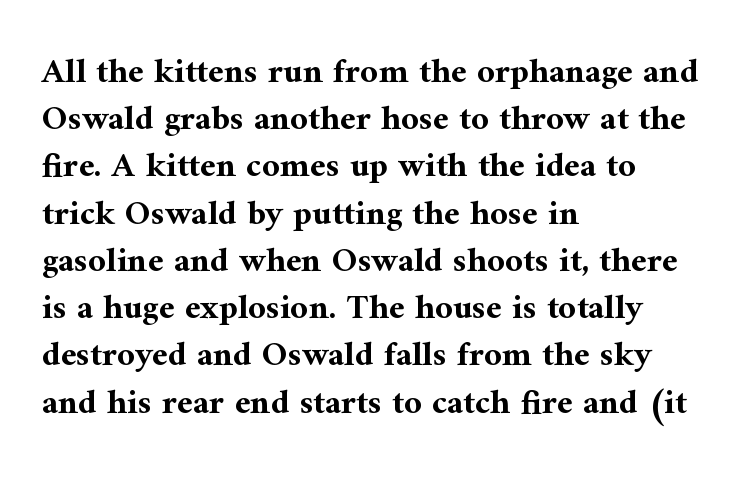
{"serif": "yes", "italic": "no", "bold": "yes", "weight": "bold", "width": "normal", "stroke_contrast": "medium", "x_height": "medium", "monospaced": "no", "underline": "no", "align": "left", "line_spacing": "normal", "line_spacing_ratio": 1.35, "letter_spacing": "normal", "letter_spacing_em": 0.0, "glyph_px": 35}
